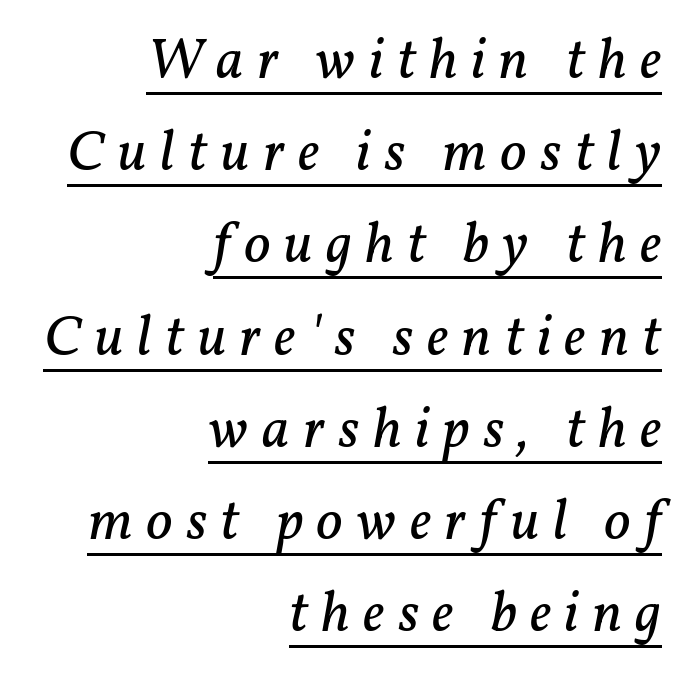
{"serif": "yes", "italic": "yes", "lean": "right", "slant_degrees": 11, "bold": "no", "weight": "regular", "width": "normal", "stroke_contrast": "low", "x_height": "medium", "monospaced": "no", "underline": "yes", "align": "right", "line_spacing": "normal", "line_spacing_ratio": 1.59, "letter_spacing": "wide", "letter_spacing_em": 0.23, "glyph_px": 58}
